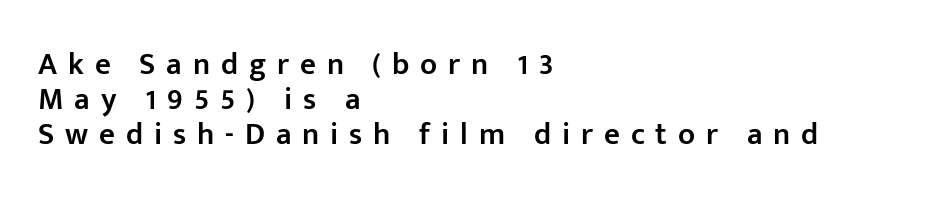
Q: Is the text bold? A: Semi-bold.
Q: Is the text italic (slanted)? A: No, it is upright.
Q: Is the typeface a serif or a sans-serif typeface? A: Sans-serif.
Q: Is the text underlined? A: No.
Q: How is the paragraph aligned? A: Left-aligned.
Q: Is the spacing between letters normal or unusually wide? A: Unusually wide.
Q: Is the spacing between lines tight, normal or loose? A: Tight.
Q: Width (condensed, normal, or wide)? A: Normal.
Q: Stroke contrast? A: Low.
Q: x-height? A: Medium.
Q: Monospaced? A: No.
